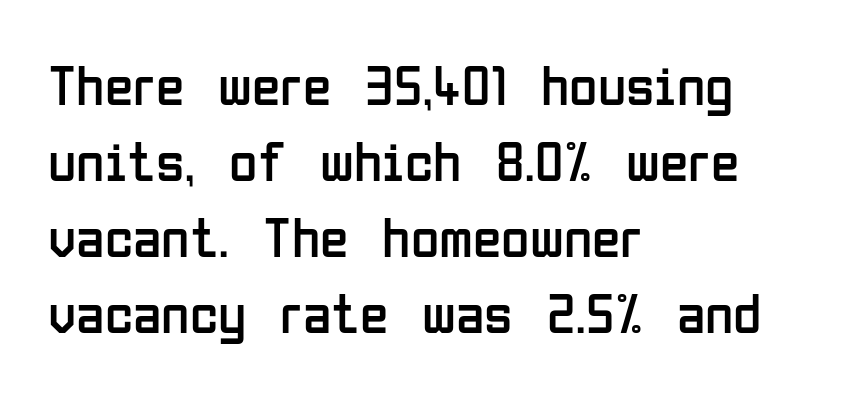
{"serif": "no", "italic": "no", "bold": "no", "weight": "regular", "width": "condensed", "stroke_contrast": "low", "x_height": "medium", "monospaced": "no", "underline": "no", "align": "left", "line_spacing": "normal", "line_spacing_ratio": 1.31, "letter_spacing": "normal", "letter_spacing_em": 0.0, "glyph_px": 58}
